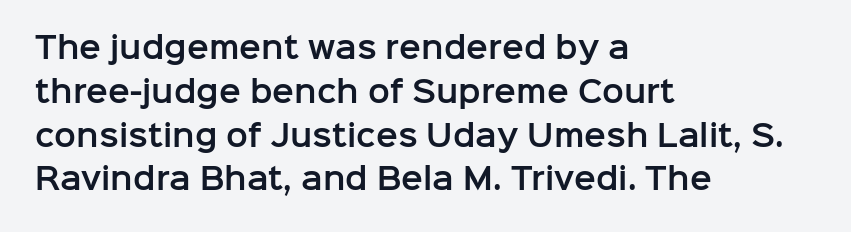
The rag falls on the right side of this text block. Is there any slant? The stems are plumb. These lines are rendered in a variable-pitch font. The block of text has a typical density, with ordinary space between rows.
